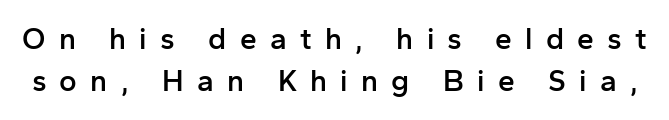
A clean baseline with only descenders dipping below it. The face used here is rendered with a markedly widened letterfit. Notice how descenders clear the ascenders below comfortably — that's standard leading. Check where the strokes stop: nothing finishes them off — pure sans.
